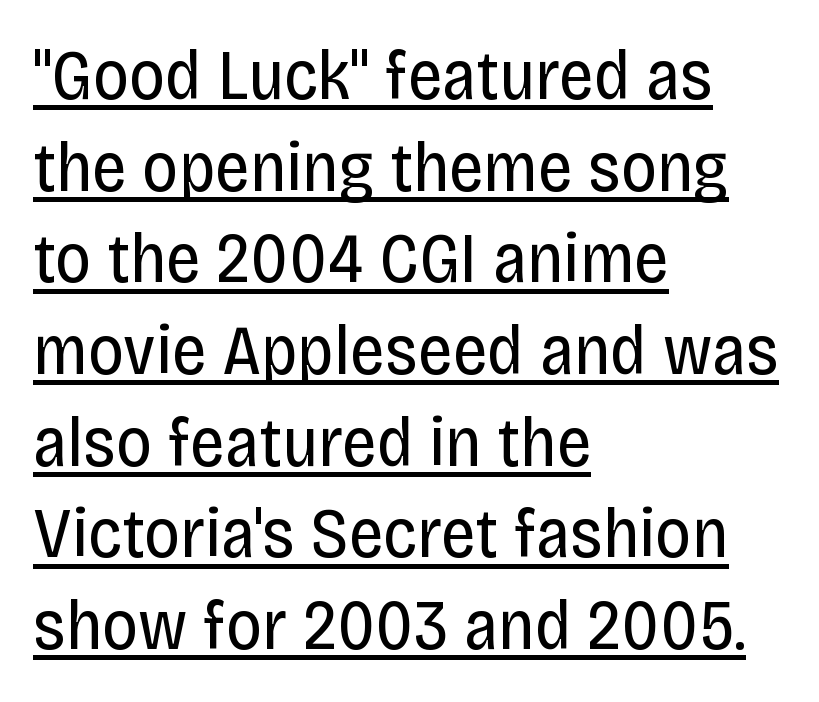
Serif or sans? Sans — the stroke terminals are bare. The ragged edge is on the right, which tells us the setting is flush left. Inter-character spacing is left at the font's built-in metrics. Compared with a typical body face, this is equally light or lighter still. The space between consecutive lines is moderate. Ordinary non-slanted type is in use.
